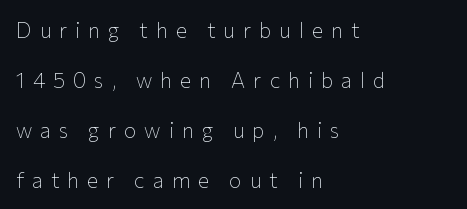
The image shows 21 px text type, upright; set left-aligned, loose line spacing (2.38x), unusually wide letter spacing (+0.38 em), not underlined.
